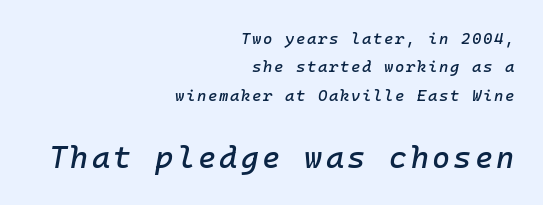
The image shows 31 px text type, italic (leaning right); set right-aligned, line spacing 1.77x, not underlined; the second (bottom) block is 1.94x larger; low stroke contrast and a medium x-height.
